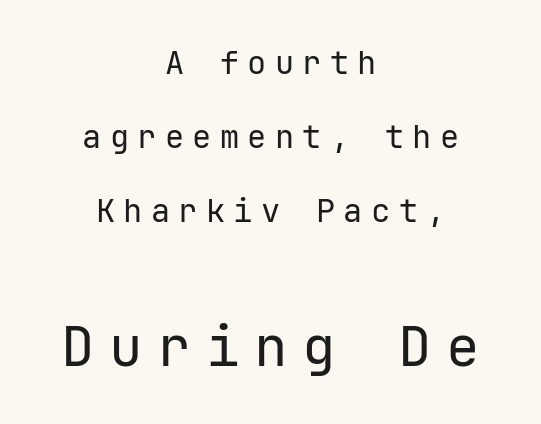
{"serif": "no", "italic": "no", "bold": "no", "weight": "regular", "width": "normal", "stroke_contrast": "low", "x_height": "medium", "monospaced": "yes", "underline": "no", "align": "center", "line_spacing": "loose", "line_spacing_ratio": 2.31, "letter_spacing": "wide", "letter_spacing_em": 0.26, "larger_block": "second", "size_ratio": 1.75, "glyph_px": 56}
